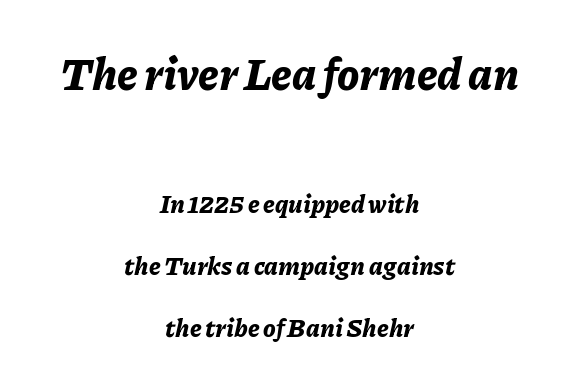
Q: Is the text bold? A: Yes.
Q: Is the text italic (slanted)? A: Yes, it leans right by about 11 degrees.
Q: Is the text underlined? A: No.
Q: How is the paragraph aligned? A: Centered.
Q: Is the spacing between letters normal or unusually wide? A: Normal.
Q: Is the spacing between lines tight, normal or loose? A: Loose.
Q: Which block of text is set in a larger size, the first (top) or the second (bottom)? A: The first (top) one.
Q: Width (condensed, normal, or wide)? A: Normal.
Q: Stroke contrast? A: Low.
Q: x-height? A: Medium.
Q: Monospaced? A: No.
